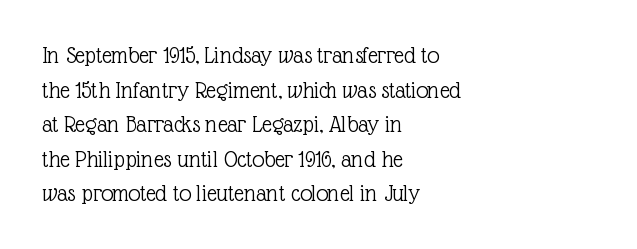
Q: Is the text bold? A: No.
Q: Is the text italic (slanted)? A: No, it is upright.
Q: Is the text underlined? A: No.
Q: How is the paragraph aligned? A: Left-aligned.
Q: Is the spacing between letters normal or unusually wide? A: Normal.
Q: Is the spacing between lines tight, normal or loose? A: Normal.
